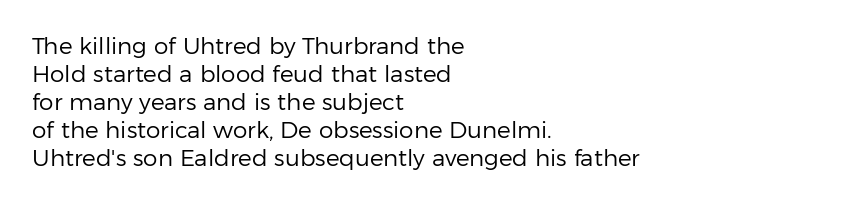
The image shows 23 px text type, upright; set left-aligned, line spacing 1.22x, normal letter spacing, not underlined.
